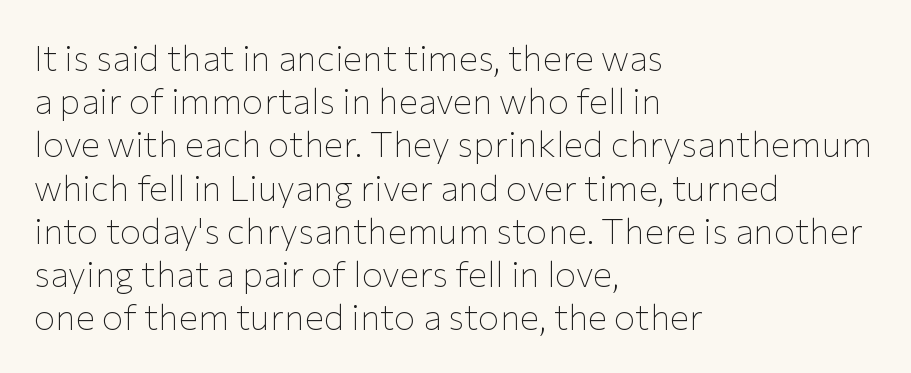
The image shows 36 px thin sans-serif type, upright; set left-aligned, line spacing 1.2x, normal letter spacing, not underlined; low stroke contrast and a medium x-height.
